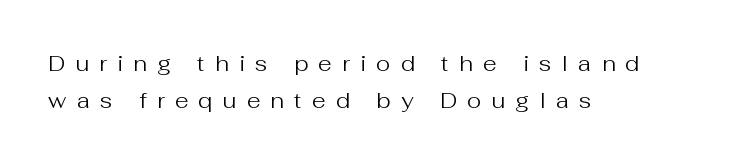
Q: Is the text bold? A: No.
Q: Is the text italic (slanted)? A: No, it is upright.
Q: Is the text underlined? A: No.
Q: How is the paragraph aligned? A: Left-aligned.
Q: Is the spacing between letters normal or unusually wide? A: Unusually wide.
Q: Is the spacing between lines tight, normal or loose? A: Normal.
